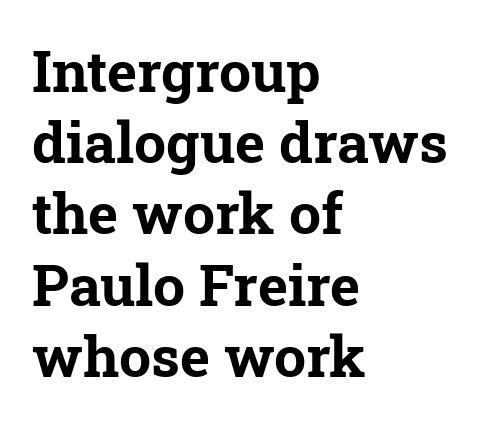
The image shows 57 px bold serif type; set left-aligned, normal line spacing (1.25x), normal letter spacing, not underlined; low stroke contrast and a medium x-height.
